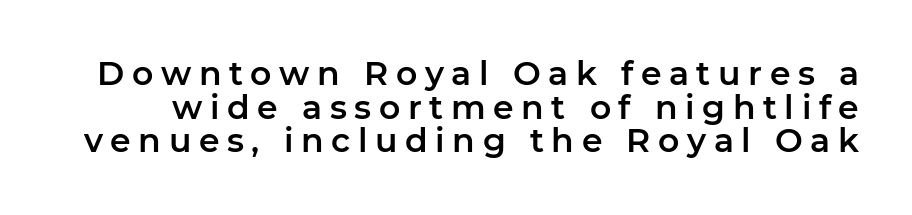
Each new line begins almost immediately beneath the previous one. Nope, not italic — everything's standing straight. The letters advance in unequal steps, a hallmark of proportional type. Check under the words: just untouched page. Spacing between characters has been opened up far beyond the box default.
